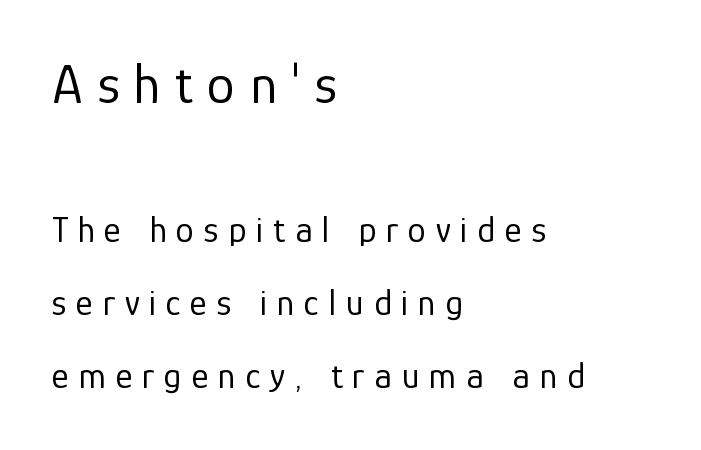
Honestly, the letter spacing is so wide it's the main thing you notice. The text block is weighted toward the left margin, trailing off unevenly rightward. In terms of letterform style, serifs are entirely absent. Successive baselines arrive slowly, with a big drop between each. Each letter keeps its own natural width here, so spacing adapts to shape.
